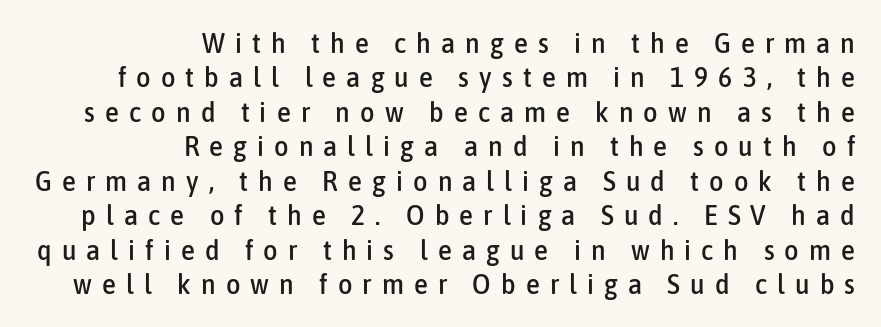
The image shows 28 px condensed sans-serif type, upright; set right-aligned, line spacing 1.23x, unusually wide letter spacing (+0.36 em), not underlined; low stroke contrast and a medium x-height.
